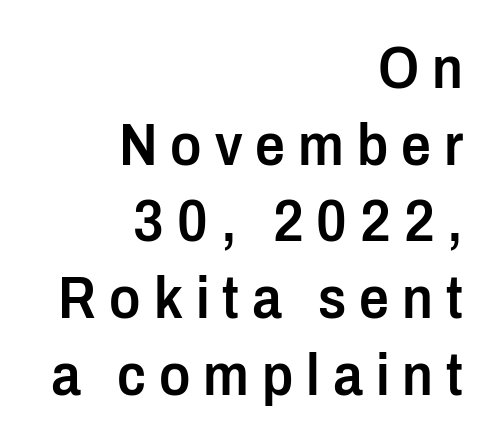
The image shows 59 px semibold, condensed sans-serif type, upright; set right-aligned, normal line spacing (1.3x), unusually wide letter spacing (+0.22 em), not underlined; low stroke contrast and a medium x-height.
